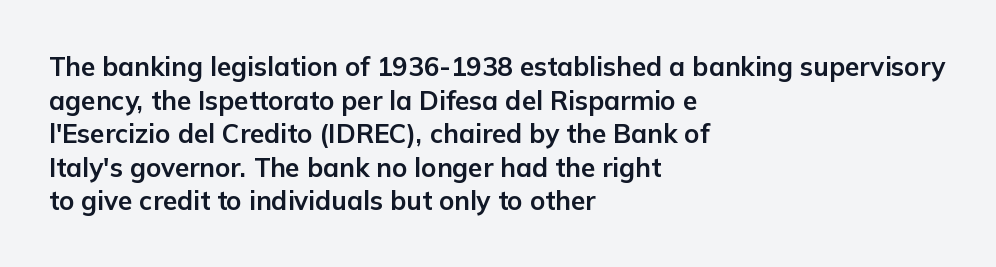
Q: Is the text bold? A: Yes.
Q: Is the text italic (slanted)? A: No, it is upright.
Q: Is the text underlined? A: No.
Q: How is the paragraph aligned? A: Left-aligned.
Q: Is the spacing between letters normal or unusually wide? A: Normal.
Q: Is the spacing between lines tight, normal or loose? A: Normal.
